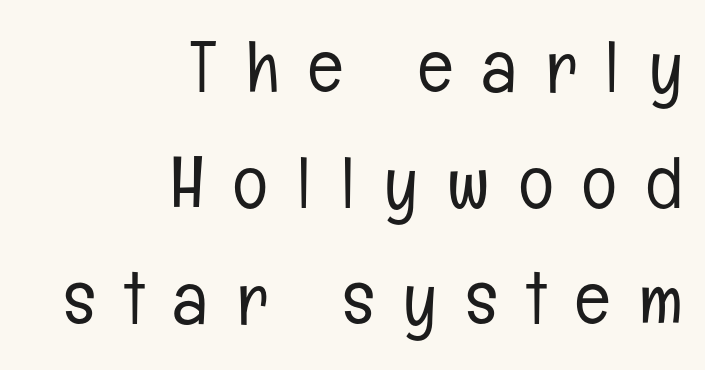
Ascenders rise straight up at ninety degrees. Which margin do the lines hug? The right one — the left edge is uneven. Unlike a traditional serif, this face leaves its strokes unadorned. The specimen omits any rule beneath the text block's lines.
